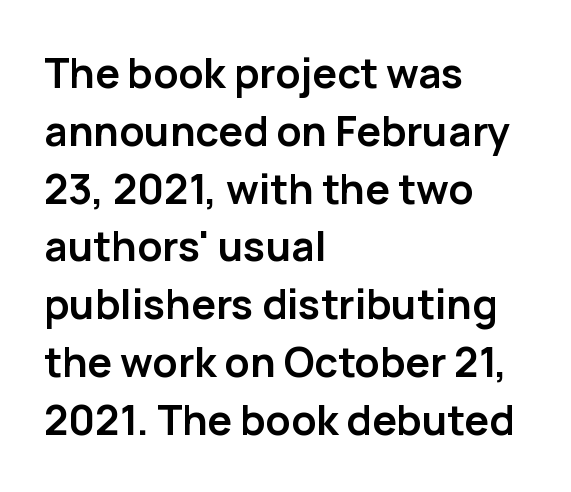
Q: Is the text bold? A: Yes.
Q: Is the text italic (slanted)? A: No, it is upright.
Q: Is the typeface a serif or a sans-serif typeface? A: Sans-serif.
Q: Is the text underlined? A: No.
Q: How is the paragraph aligned? A: Left-aligned.
Q: Is the spacing between letters normal or unusually wide? A: Normal.
Q: Is the spacing between lines tight, normal or loose? A: Normal.
Q: Width (condensed, normal, or wide)? A: Normal.
Q: Stroke contrast? A: Low.
Q: x-height? A: Medium.
Q: Monospaced? A: No.
